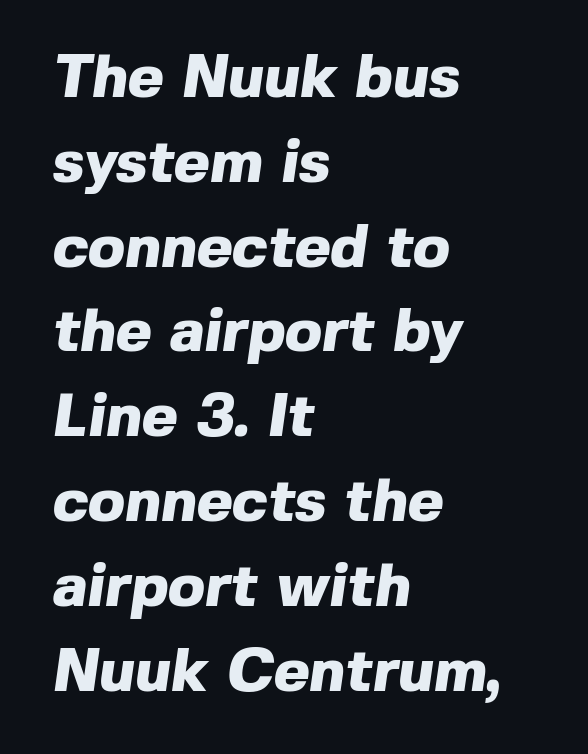
The image shows 61 px heavy sans-serif type; set left-aligned, normal line spacing (1.39x), normal letter spacing, not underlined; a medium x-height.
